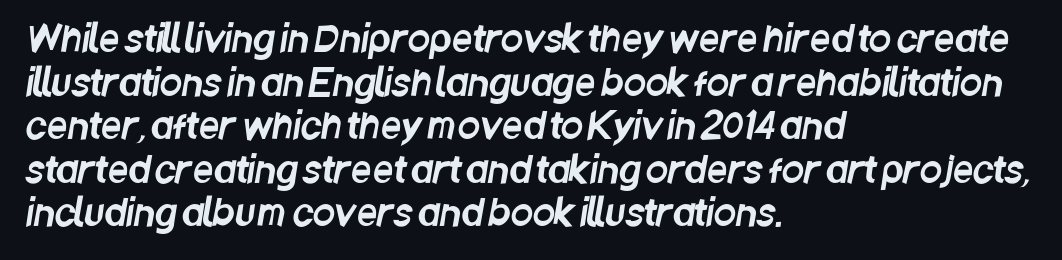
The image shows 36 px condensed sans-serif type; set left-aligned, line spacing 1.21x, normal letter spacing, not underlined; low stroke contrast and a large x-height.
